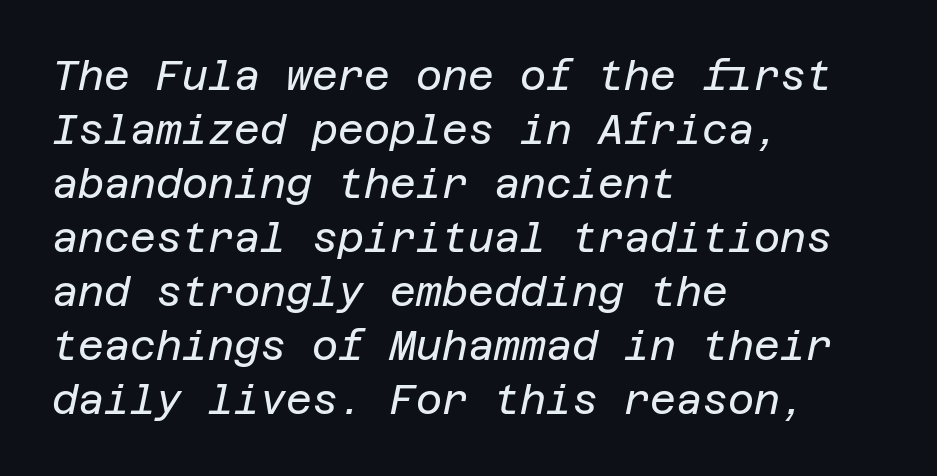
The image shows 40 px regular-weight type, italic (leaning right); set left-aligned, normal line spacing (1.35x), normal letter spacing, not underlined; low stroke contrast and a large x-height.
